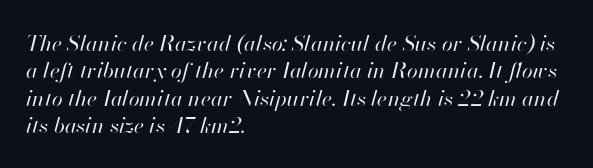
Q: Is the text bold? A: No.
Q: Is the text italic (slanted)? A: Yes, it leans right by about 13 degrees.
Q: Is the text underlined? A: No.
Q: How is the paragraph aligned? A: Left-aligned.
Q: Is the spacing between letters normal or unusually wide? A: Normal.
